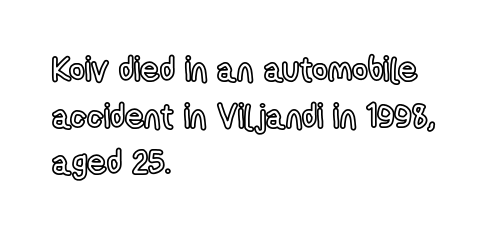
The image shows 34 px condensed type, upright; set left-aligned, normal line spacing (1.37x), normal letter spacing, not underlined; a medium x-height.
